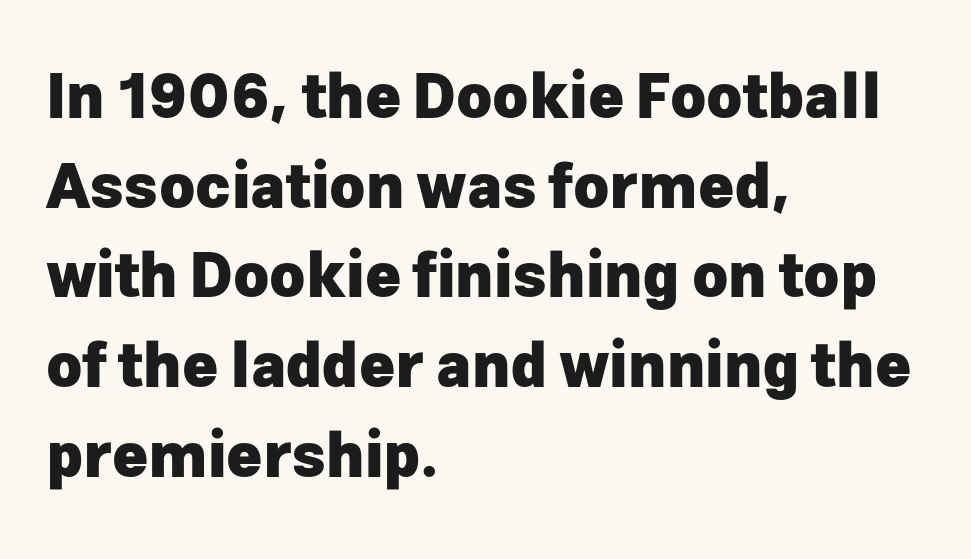
Q: Is the text bold? A: Yes.
Q: Is the text italic (slanted)? A: No, it is upright.
Q: Is the typeface a serif or a sans-serif typeface? A: Sans-serif.
Q: Is the text underlined? A: No.
Q: How is the paragraph aligned? A: Left-aligned.
Q: Is the spacing between letters normal or unusually wide? A: Normal.
Q: Is the spacing between lines tight, normal or loose? A: Normal.
Q: Width (condensed, normal, or wide)? A: Normal.
Q: Stroke contrast? A: Low.
Q: x-height? A: Medium.
Q: Monospaced? A: No.
